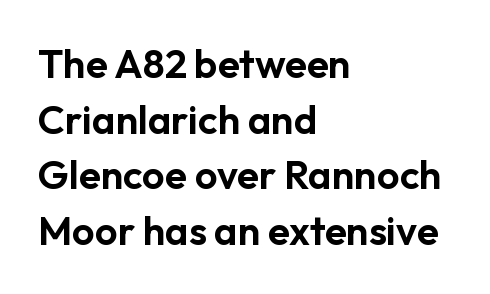
Q: Is the text italic (slanted)? A: No, it is upright.
Q: Is the typeface a serif or a sans-serif typeface? A: Sans-serif.
Q: Is the text underlined? A: No.
Q: How is the paragraph aligned? A: Left-aligned.
Q: Is the spacing between letters normal or unusually wide? A: Normal.
Q: Is the spacing between lines tight, normal or loose? A: Normal.
Q: Width (condensed, normal, or wide)? A: Normal.
Q: Stroke contrast? A: Low.
Q: x-height? A: Medium.
Q: Monospaced? A: No.
